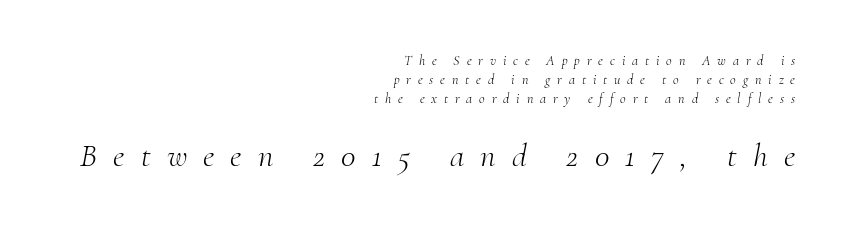
Q: Is the text bold? A: No.
Q: Is the text italic (slanted)? A: Yes, it leans right by about 10 degrees.
Q: Is the typeface a serif or a sans-serif typeface? A: Serif.
Q: Is the text underlined? A: No.
Q: How is the paragraph aligned? A: Right-aligned.
Q: Is the spacing between letters normal or unusually wide? A: Unusually wide.
Q: Is the spacing between lines tight, normal or loose? A: Normal.
Q: Which block of text is set in a larger size, the first (top) or the second (bottom)? A: The second (bottom) one.
Q: Width (condensed, normal, or wide)? A: Normal.
Q: Stroke contrast? A: Medium.
Q: x-height? A: Small.
Q: Monospaced? A: No.
